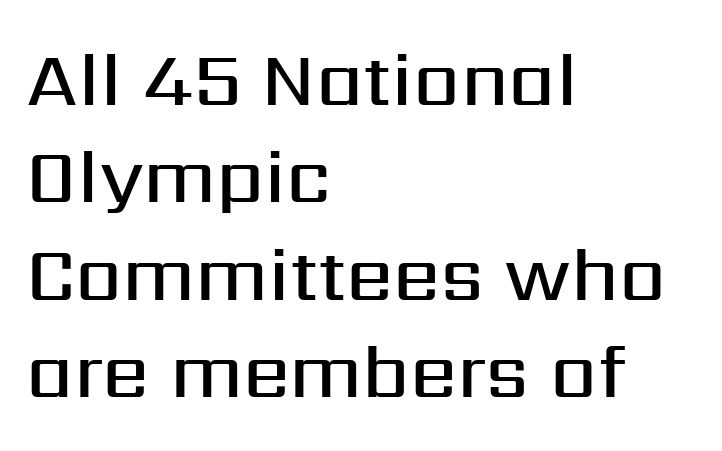
Glance below the letters and you will spot only blank space. Honestly, the letter spacing is just normal — you wouldn't notice it. Set as a demibold, roughly 600 on the weight scale. The face used here is proportionally spaced, like ordinary book or web type.
